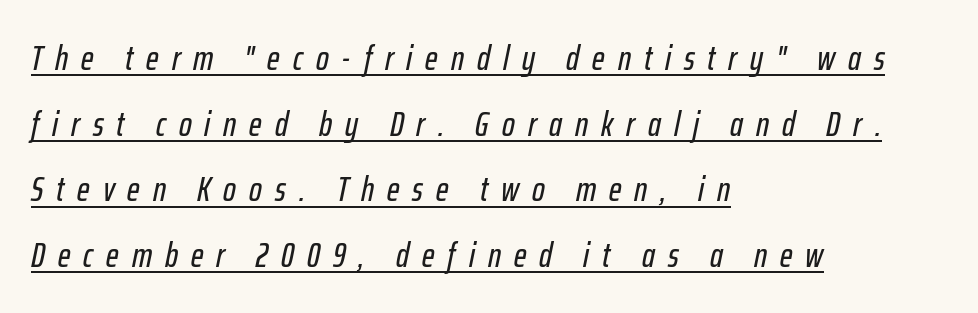
The letters advance in unequal steps, a hallmark of proportional type. Here the glyphs are tracked loosely, breaking word shapes into spaced letters. The leading is generous, giving the passage an open texture. The string is rendered with underlining switched on. Observe the lean: these are italic letterforms.
